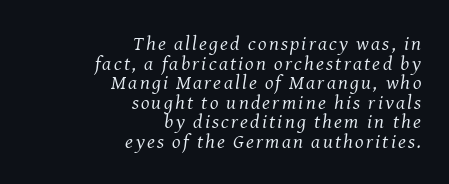
The image shows 20 px text type, italic (leaning right); set right-aligned, tight line spacing (0.98x), not underlined.
